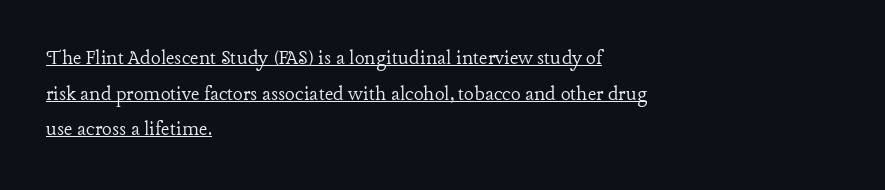
The image shows 23 px text type, upright; set left-aligned, normal line spacing (1.55x), normal letter spacing, underlined.
